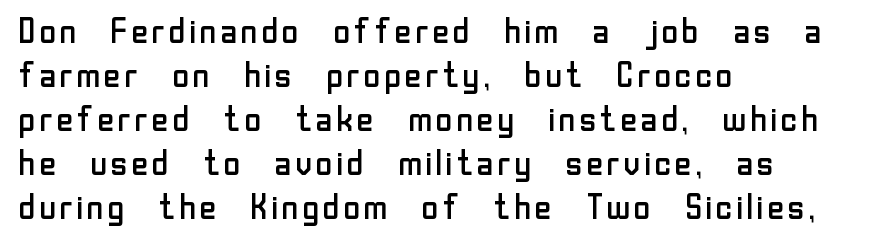
The image shows 35 px regular-weight sans-serif type, upright; set left-aligned, normal line spacing (1.26x), normal letter spacing, not underlined; low stroke contrast and a medium x-height.
